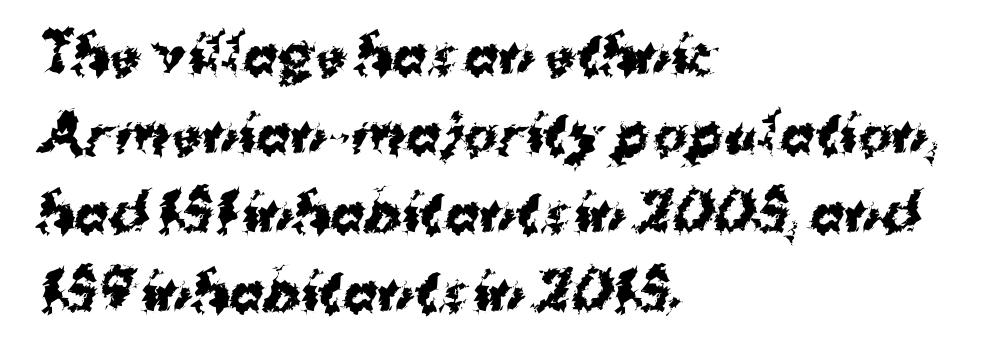
The line-height multiplier appears to be the usual default. The paragraph shown leans on its left margin. Nobody touched the tracking dial on this one. Decoration check: the copy has no underline.
